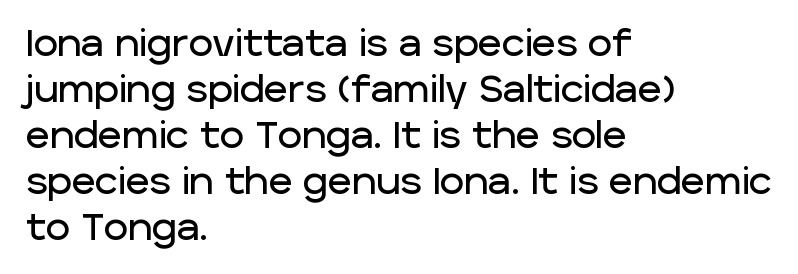
Q: Is the text italic (slanted)? A: No, it is upright.
Q: Is the typeface a serif or a sans-serif typeface? A: Sans-serif.
Q: Is the text underlined? A: No.
Q: How is the paragraph aligned? A: Left-aligned.
Q: Is the spacing between letters normal or unusually wide? A: Normal.
Q: Width (condensed, normal, or wide)? A: Normal.
Q: Stroke contrast? A: Low.
Q: x-height? A: Large.
Q: Monospaced? A: No.
